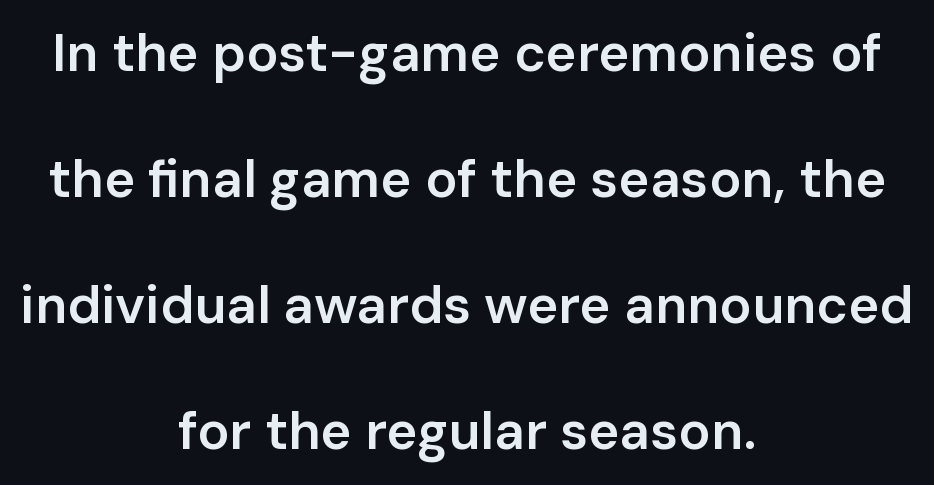
The image shows 53 px semibold sans-serif type, upright; set centered, loose line spacing (2.38x), normal letter spacing, not underlined; low stroke contrast and a medium x-height.
